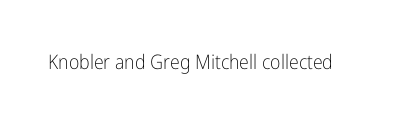
Posture: upright roman. Short note: letters normally spaced. The weight would be labelled regular, book, light, or lighter still. Lines of text with bare space underneath.
